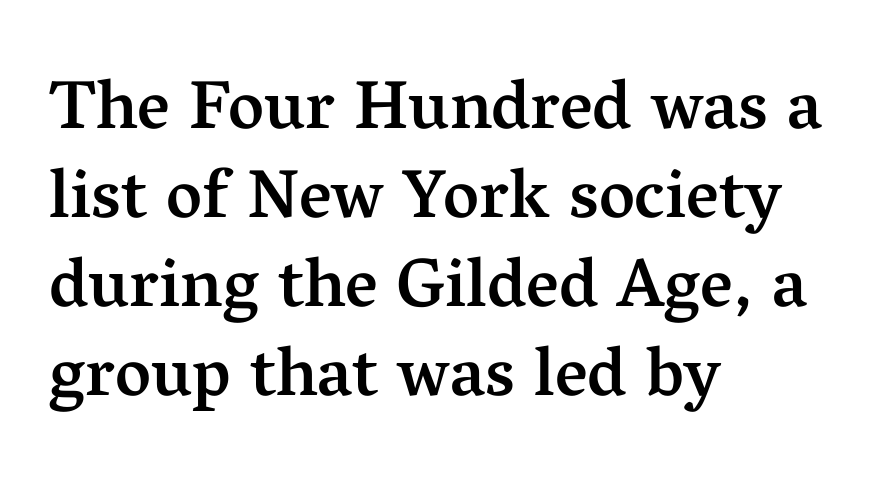
The image shows 69 px semibold serif type, upright; set left-aligned, normal line spacing (1.29x), normal letter spacing, not underlined; medium stroke contrast and a medium x-height.
